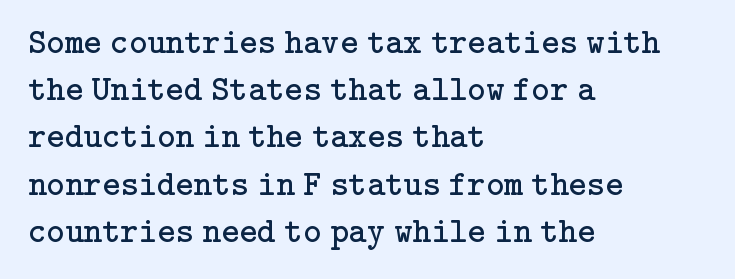
The weight tops out at a normal text grade. You can tell from the footed stems that serif type was used. The font's upright variant was chosen for this text. This rendering features lettering with no underline.
